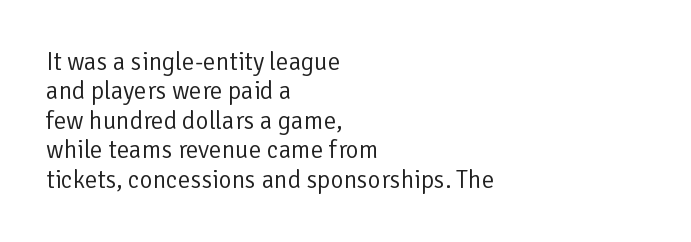
{"italic": "no", "bold": "no", "underline": "no", "align": "left", "line_spacing_ratio": 1.18, "letter_spacing": "normal", "letter_spacing_em": 0.0, "glyph_px": 25}
